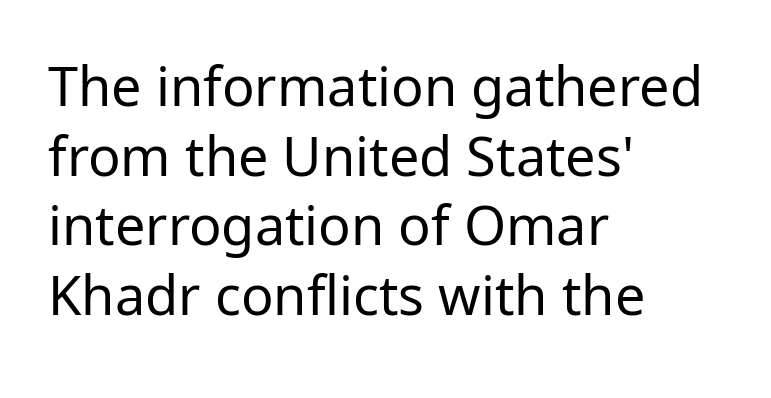
{"serif": "no", "italic": "no", "bold": "no", "weight": "regular", "width": "normal", "stroke_contrast": "low", "x_height": "medium", "monospaced": "no", "underline": "no", "align": "left", "line_spacing": "normal", "line_spacing_ratio": 1.29, "letter_spacing": "normal", "letter_spacing_em": 0.0, "glyph_px": 54}
